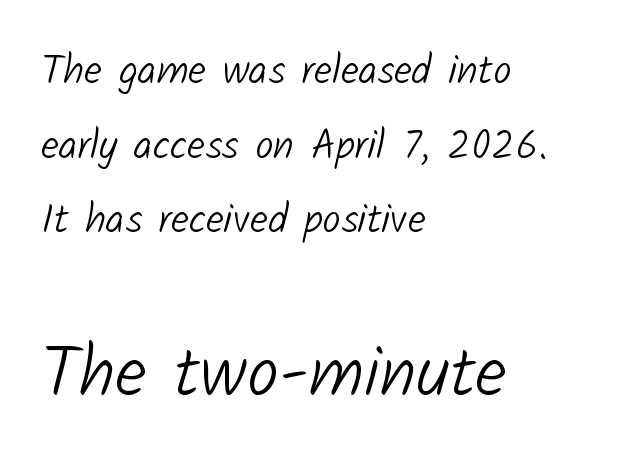
{"serif": "no", "bold": "no", "weight": "light", "width": "normal", "stroke_contrast": "low", "x_height": "medium", "monospaced": "no", "underline": "no", "align": "left", "line_spacing_ratio": 1.82, "letter_spacing": "normal", "letter_spacing_em": 0.0, "larger_block": "second", "size_ratio": 1.73, "glyph_px": 71}
